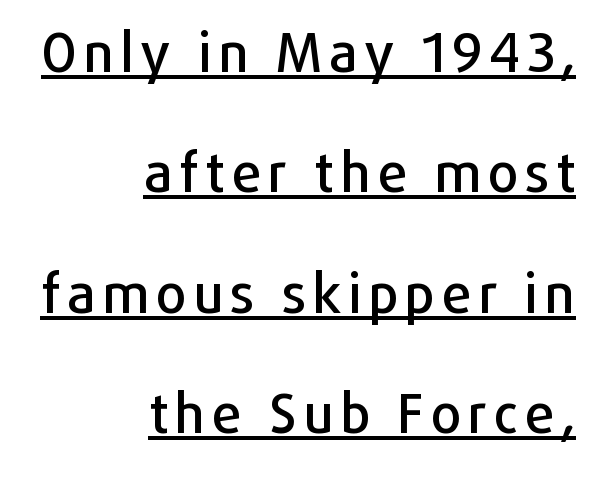
The passage shown is underscored from start to finish. Note: no serifs on the glyphs. Notice the wide empty band between every row — that's loose leading. The rag falls on the left side of this text block. The typography opts for an upright posture over an oblique one. Each letter keeps its own natural width here, so spacing adapts to shape.
